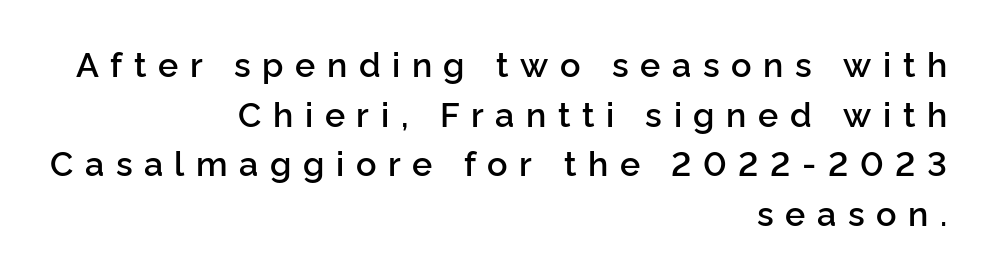
Honestly, the letter spacing is so wide it's the main thing you notice. Horizontal alignment here is rightward, an uncommon choice for prose. Honestly, there is no underline to notice here at all. A normal amount of white space separates one row of letters from the next. Characters remain perfectly vertical along every line.
